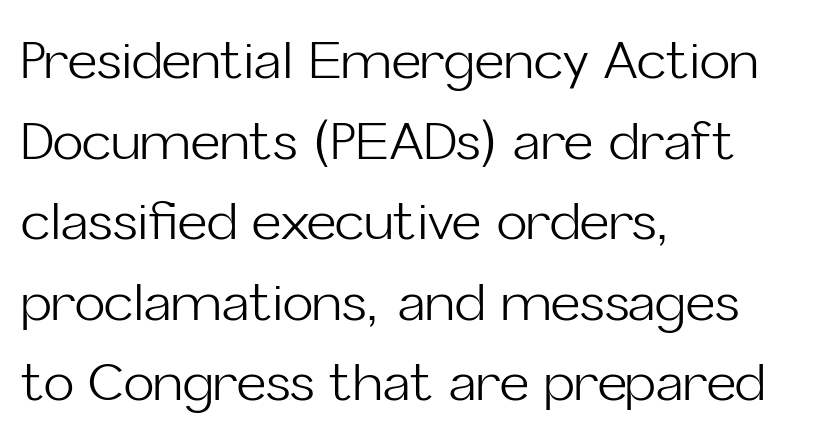
A normal amount of white space separates one row of letters from the next. The strip under each line holds only bare page. What kind of face is this? One without serifs — a sans. Unbolded letterforms with no extra heft.
